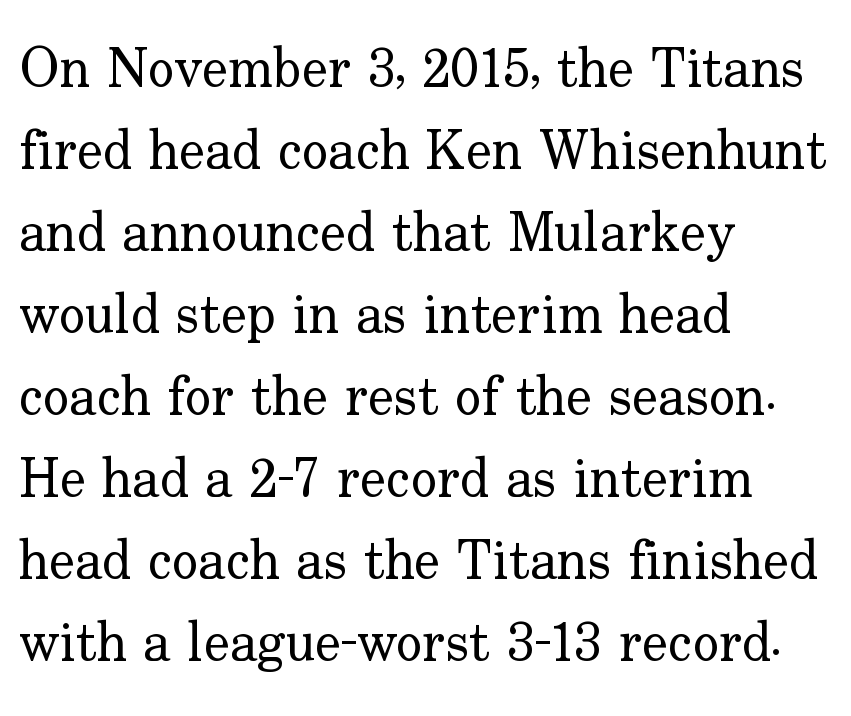
Q: Is the text bold? A: No.
Q: Is the text italic (slanted)? A: No, it is upright.
Q: Is the typeface a serif or a sans-serif typeface? A: Serif.
Q: Is the text underlined? A: No.
Q: How is the paragraph aligned? A: Left-aligned.
Q: Is the spacing between letters normal or unusually wide? A: Normal.
Q: Is the spacing between lines tight, normal or loose? A: Normal.
Q: Width (condensed, normal, or wide)? A: Normal.
Q: Stroke contrast? A: Low.
Q: x-height? A: Small.
Q: Monospaced? A: No.
